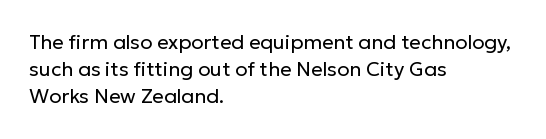
{"italic": "no", "bold": "no", "underline": "no", "align": "left", "line_spacing": "normal", "line_spacing_ratio": 1.36, "letter_spacing": "normal", "letter_spacing_em": 0.0, "glyph_px": 20}
